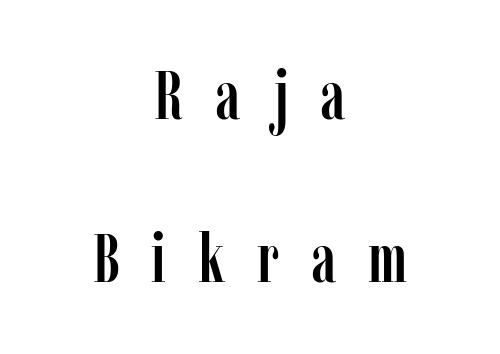
The image shows 68 px condensed serif type, upright; set centered, loose line spacing (2.4x), unusually wide letter spacing (+0.47 em), not underlined; low stroke contrast and a medium x-height.
